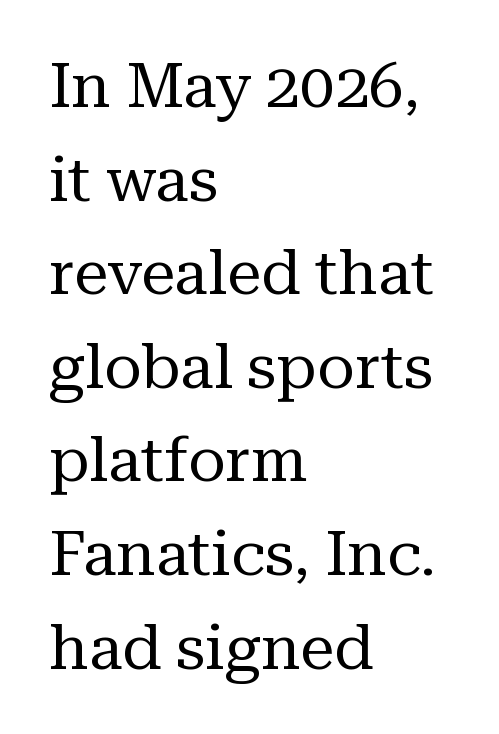
{"serif": "yes", "italic": "no", "bold": "no", "weight": "regular", "width": "normal", "stroke_contrast": "medium", "x_height": "medium", "monospaced": "no", "underline": "no", "align": "left", "line_spacing": "normal", "line_spacing_ratio": 1.51, "letter_spacing": "normal", "letter_spacing_em": 0.0, "glyph_px": 62}
